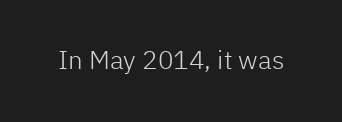
Q: Is the text bold? A: No.
Q: Is the text italic (slanted)? A: No, it is upright.
Q: Is the text underlined? A: No.
Q: Is the spacing between letters normal or unusually wide? A: Normal.
